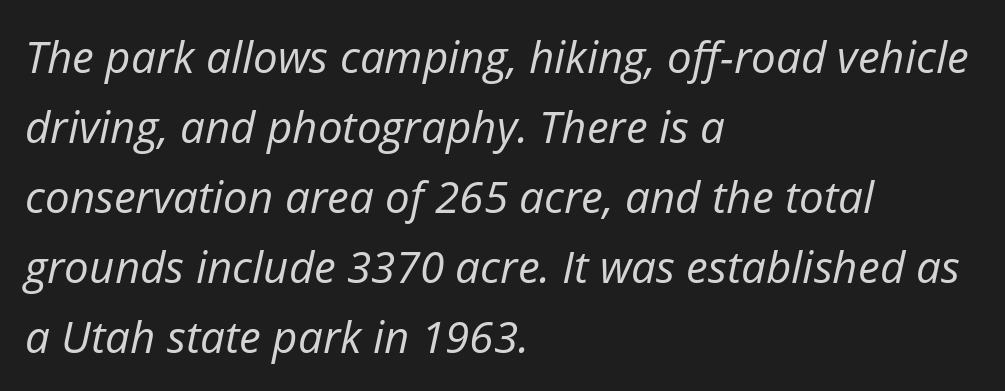
{"italic": "yes", "lean": "right", "slant_degrees": 12, "bold": "no", "weight": "regular", "width": "normal", "stroke_contrast": "low", "x_height": "medium", "monospaced": "no", "underline": "no", "align": "left", "line_spacing": "normal", "line_spacing_ratio": 1.59, "letter_spacing": "normal", "letter_spacing_em": 0.0, "glyph_px": 44}
